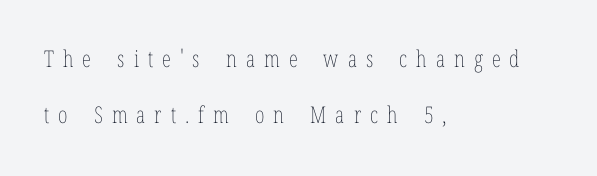
Short note: letters widely spaced. The glyphs are unaccompanied by any horizontal stroke below them. Each stroke keeps to a modest, everyday thickness or less. Teacher's note: observe the even left margin — that is flush-left alignment. Interline gaps are noticeably wide in this sample. Every character sits straight up, as roman type does.
